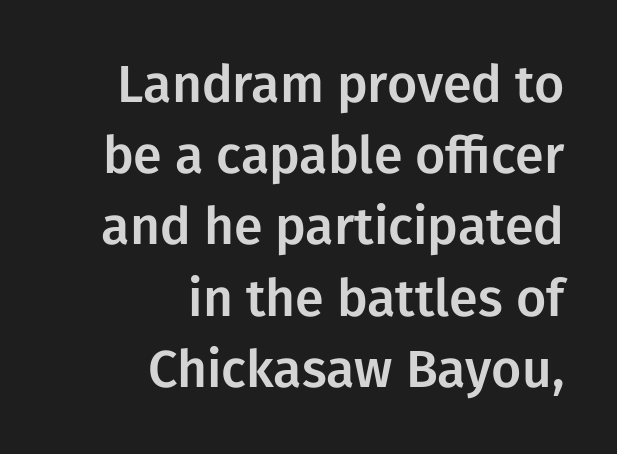
Q: Is the text italic (slanted)? A: No, it is upright.
Q: Is the typeface a serif or a sans-serif typeface? A: Sans-serif.
Q: Is the text underlined? A: No.
Q: How is the paragraph aligned? A: Right-aligned.
Q: Is the spacing between letters normal or unusually wide? A: Normal.
Q: Is the spacing between lines tight, normal or loose? A: Normal.
Q: Width (condensed, normal, or wide)? A: Normal.
Q: Stroke contrast? A: Low.
Q: x-height? A: Medium.
Q: Monospaced? A: No.
